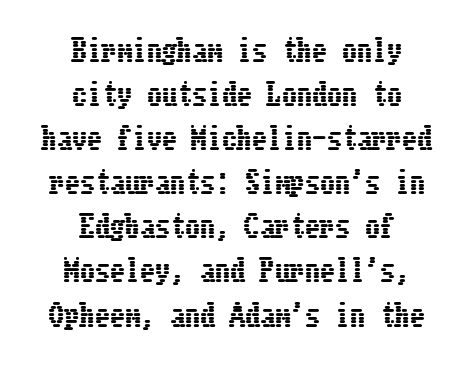
{"italic": "no", "width": "condensed", "stroke_contrast": "low", "x_height": "medium", "underline": "no", "align": "center", "line_spacing": "normal", "line_spacing_ratio": 1.47, "letter_spacing": "normal", "letter_spacing_em": 0.0, "glyph_px": 30}
